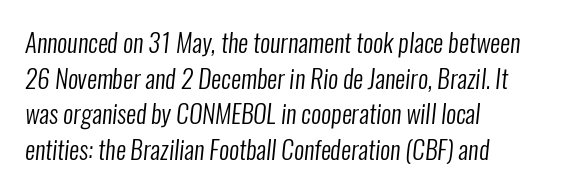
{"bold": "no", "underline": "no", "align": "left", "line_spacing": "normal", "line_spacing_ratio": 1.43, "letter_spacing": "normal", "letter_spacing_em": 0.0, "glyph_px": 25}
